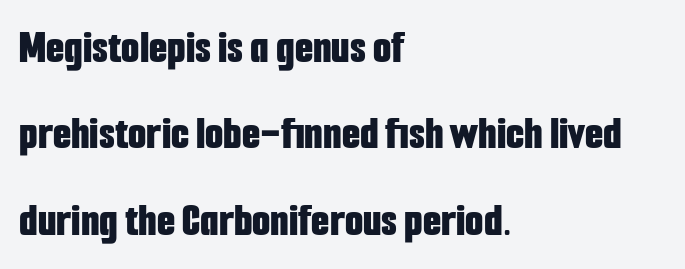
Q: Is the text bold? A: Yes.
Q: Is the text italic (slanted)? A: No, it is upright.
Q: Is the typeface a serif or a sans-serif typeface? A: Sans-serif.
Q: Is the text underlined? A: No.
Q: How is the paragraph aligned? A: Left-aligned.
Q: Is the spacing between letters normal or unusually wide? A: Normal.
Q: Width (condensed, normal, or wide)? A: Condensed.
Q: Stroke contrast? A: Low.
Q: x-height? A: Medium.
Q: Monospaced? A: No.
